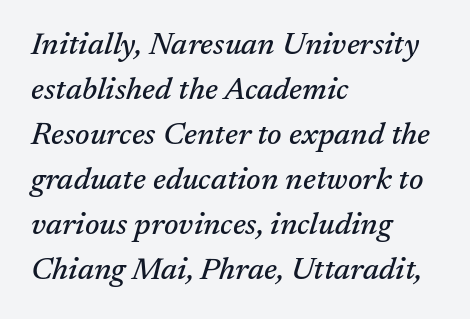
The image shows 31 px serif type, italic (leaning right); set left-aligned, normal line spacing (1.45x), normal letter spacing, not underlined; medium stroke contrast and a medium x-height.
